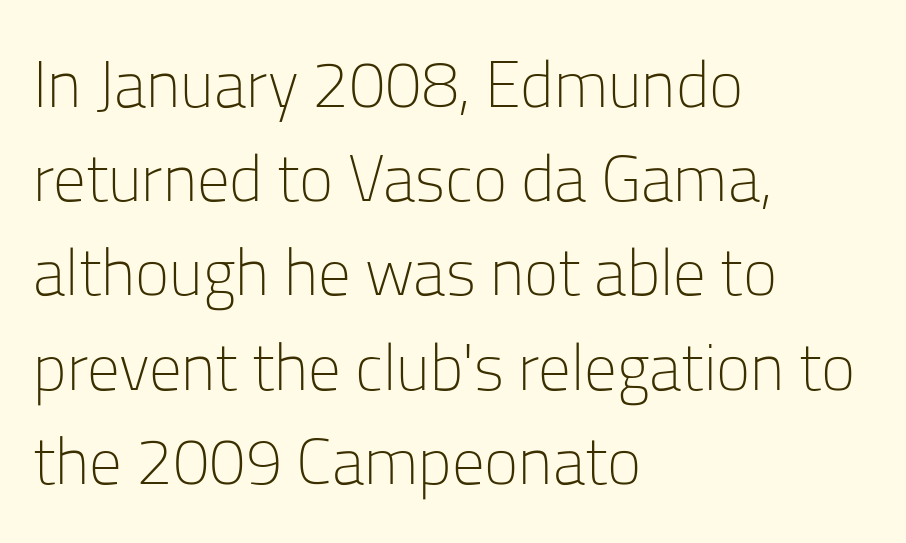
{"serif": "no", "italic": "no", "bold": "no", "weight": "light", "width": "normal", "stroke_contrast": "low", "x_height": "medium", "monospaced": "no", "underline": "no", "align": "left", "line_spacing": "normal", "line_spacing_ratio": 1.45, "letter_spacing": "normal", "letter_spacing_em": 0.0, "glyph_px": 65}
